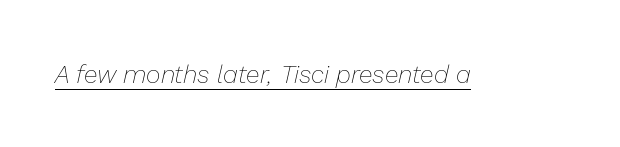
{"italic": "yes", "lean": "right", "slant_degrees": 13, "bold": "no", "underline": "yes", "letter_spacing": "normal", "letter_spacing_em": 0.0, "glyph_px": 25}
